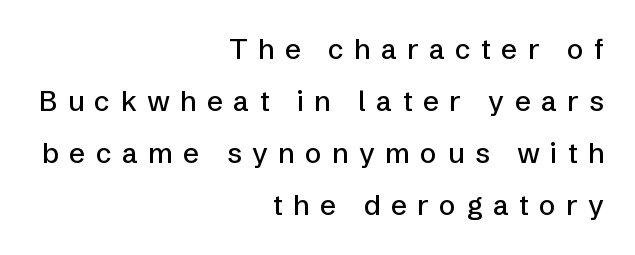
The image shows 28 px sans-serif type, upright; set right-aligned, line spacing 1.86x, unusually wide letter spacing (+0.37 em), not underlined; low stroke contrast and a medium x-height.
